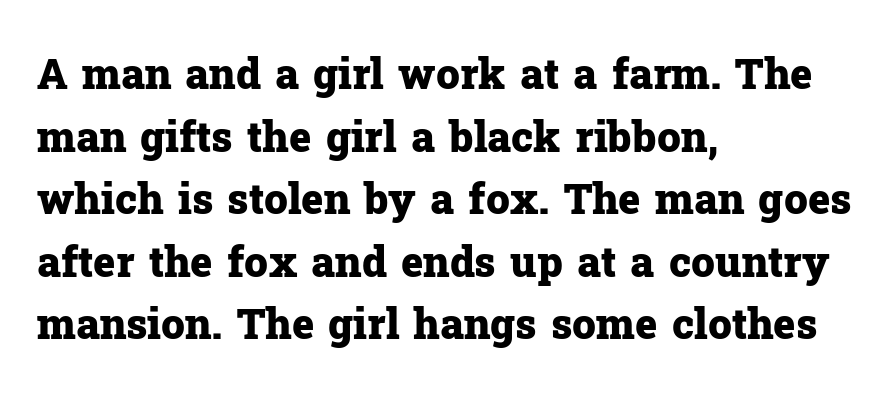
{"serif": "yes", "italic": "no", "bold": "yes", "weight": "heavy", "width": "normal", "stroke_contrast": "low", "x_height": "medium", "monospaced": "no", "underline": "no", "align": "left", "line_spacing": "normal", "line_spacing_ratio": 1.49, "letter_spacing": "normal", "letter_spacing_em": 0.0, "glyph_px": 42}
